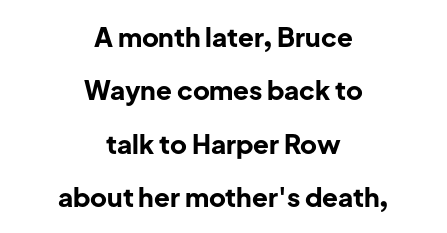
The image shows 26 px bold type, upright; set centered, loose line spacing (2.05x), normal letter spacing, not underlined.
